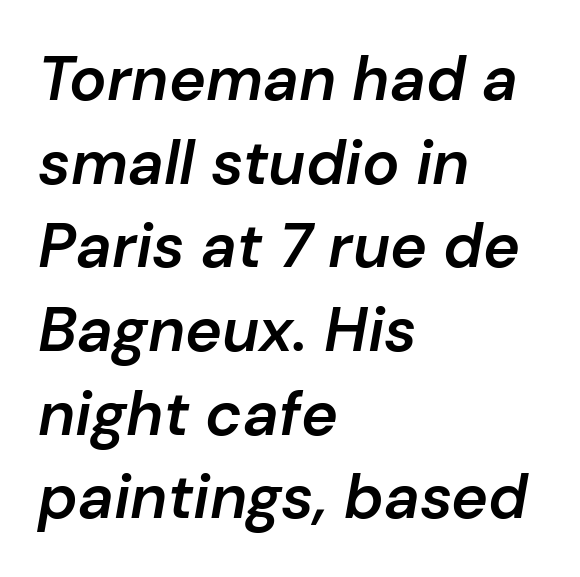
Q: Is the text bold? A: Semi-bold.
Q: Is the text italic (slanted)? A: Yes, it leans right by about 10 degrees.
Q: Is the text underlined? A: No.
Q: How is the paragraph aligned? A: Left-aligned.
Q: Is the spacing between letters normal or unusually wide? A: Normal.
Q: Is the spacing between lines tight, normal or loose? A: Normal.
Q: Width (condensed, normal, or wide)? A: Normal.
Q: Stroke contrast? A: Low.
Q: x-height? A: Medium.
Q: Monospaced? A: No.
